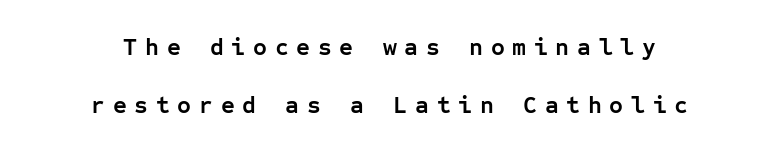
Q: Is the text bold? A: Yes.
Q: Is the text italic (slanted)? A: No, it is upright.
Q: Is the text underlined? A: No.
Q: How is the paragraph aligned? A: Centered.
Q: Is the spacing between letters normal or unusually wide? A: Unusually wide.
Q: Is the spacing between lines tight, normal or loose? A: Loose.
